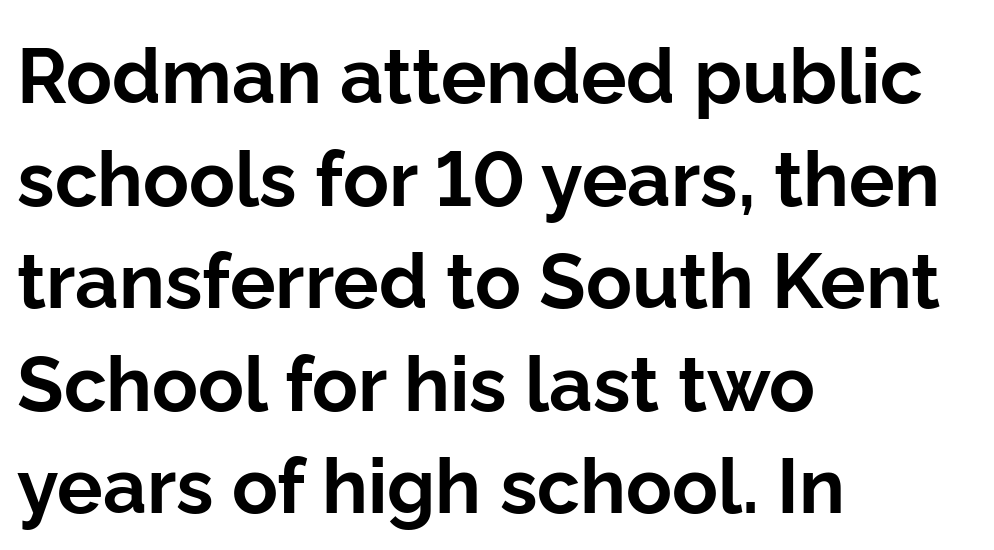
The image shows 76 px bold sans-serif type, upright; set left-aligned, normal line spacing (1.35x), normal letter spacing, not underlined; low stroke contrast and a medium x-height.
